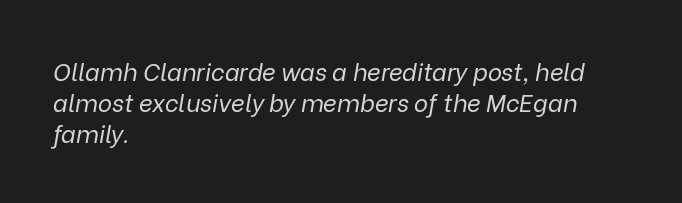
The image shows 24 px text type, italic (leaning right); set left-aligned, normal line spacing (1.3x), normal letter spacing, not underlined.
